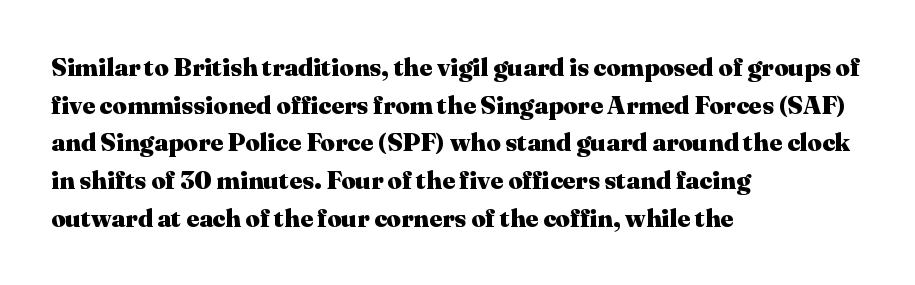
Q: Is the text bold? A: Yes.
Q: Is the text italic (slanted)? A: No, it is upright.
Q: Is the text underlined? A: No.
Q: How is the paragraph aligned? A: Left-aligned.
Q: Is the spacing between letters normal or unusually wide? A: Normal.
Q: Is the spacing between lines tight, normal or loose? A: Normal.
